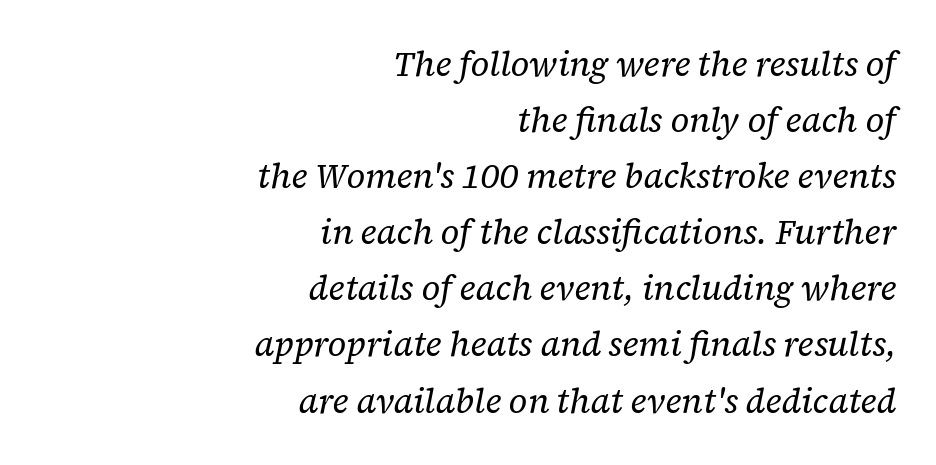
The image shows 34 px regular-weight serif type, italic (leaning right); set right-aligned, normal line spacing (1.65x), normal letter spacing, not underlined; low stroke contrast and a medium x-height.
